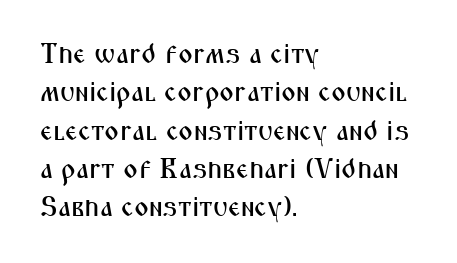
Q: Is the text italic (slanted)? A: No, it is upright.
Q: Is the typeface a serif or a sans-serif typeface? A: Sans-serif.
Q: Is the text underlined? A: No.
Q: How is the paragraph aligned? A: Left-aligned.
Q: Is the spacing between letters normal or unusually wide? A: Normal.
Q: Is the spacing between lines tight, normal or loose? A: Normal.
Q: Width (condensed, normal, or wide)? A: Condensed.
Q: Stroke contrast? A: Medium.
Q: x-height? A: Medium.
Q: Monospaced? A: No.
